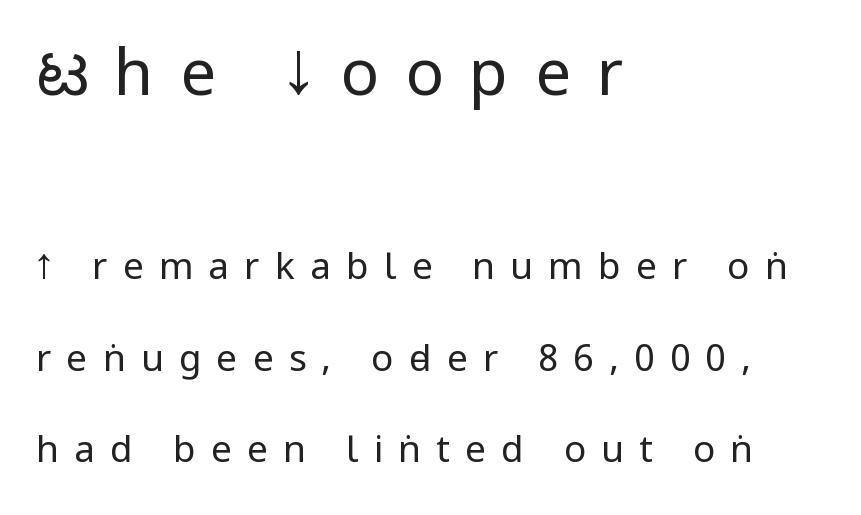
The image shows 64 px regular-weight, condensed sans-serif type, upright; set left-aligned, loose line spacing (2.47x), unusually wide letter spacing (+0.41 em), not underlined; the first (top) block is 1.73x larger; low stroke contrast and a large x-height.
